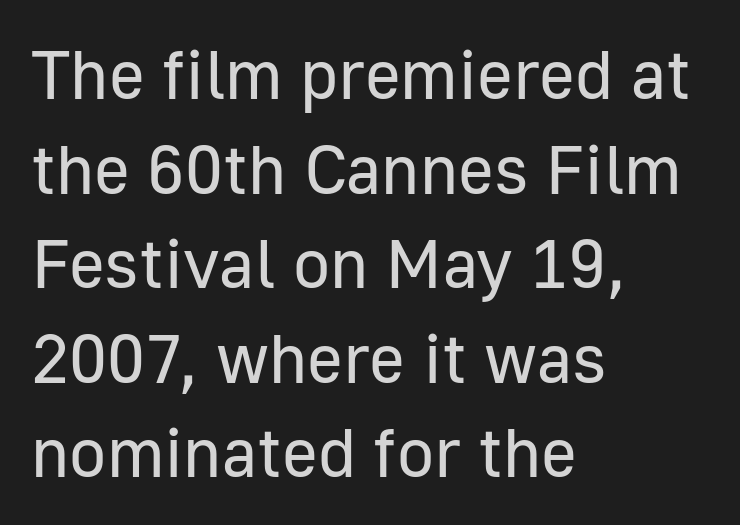
The image shows 69 px regular-weight sans-serif type, upright; set left-aligned, normal line spacing (1.37x), normal letter spacing, not underlined; low stroke contrast and a medium x-height.
